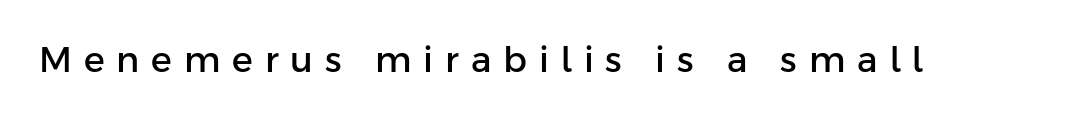
Q: Is the text italic (slanted)? A: No, it is upright.
Q: Is the typeface a serif or a sans-serif typeface? A: Sans-serif.
Q: Is the text underlined? A: No.
Q: Is the spacing between letters normal or unusually wide? A: Unusually wide.
Q: Width (condensed, normal, or wide)? A: Normal.
Q: Stroke contrast? A: Low.
Q: x-height? A: Medium.
Q: Monospaced? A: No.
